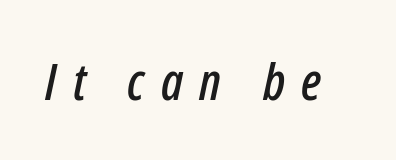
The image shows 51 px condensed type, italic (leaning right); set unusually wide letter spacing (+0.32 em), not underlined; low stroke contrast and a medium x-height.
